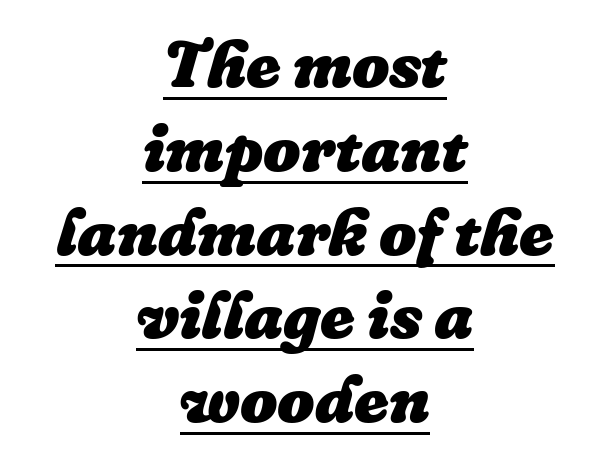
{"italic": "yes", "lean": "right", "slant_degrees": 16, "bold": "yes", "weight": "heavy", "width": "normal", "stroke_contrast": "low", "x_height": "medium", "monospaced": "no", "underline": "yes", "align": "center", "line_spacing": "normal", "line_spacing_ratio": 1.27, "letter_spacing": "normal", "letter_spacing_em": 0.0, "glyph_px": 66}
